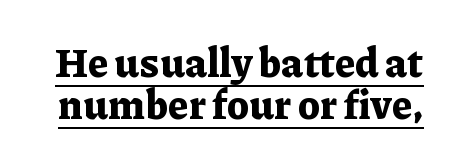
{"serif": "yes", "italic": "no", "bold": "yes", "weight": "bold", "width": "normal", "stroke_contrast": "low", "x_height": "medium", "monospaced": "no", "underline": "yes", "line_spacing": "tight", "line_spacing_ratio": 1.06, "letter_spacing": "normal", "letter_spacing_em": 0.0, "glyph_px": 40}
